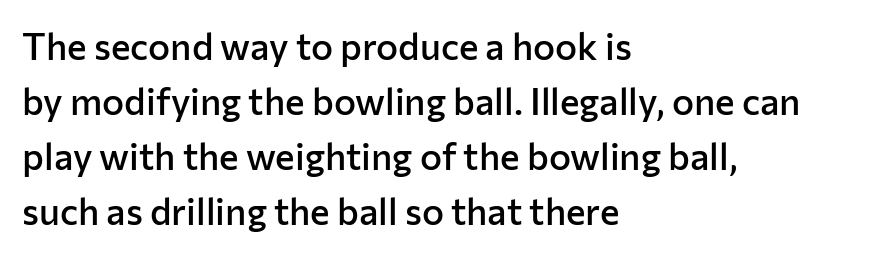
Q: Is the text bold? A: Semi-bold.
Q: Is the text italic (slanted)? A: No, it is upright.
Q: Is the typeface a serif or a sans-serif typeface? A: Sans-serif.
Q: Is the text underlined? A: No.
Q: How is the paragraph aligned? A: Left-aligned.
Q: Is the spacing between letters normal or unusually wide? A: Normal.
Q: Is the spacing between lines tight, normal or loose? A: Normal.
Q: Width (condensed, normal, or wide)? A: Normal.
Q: Stroke contrast? A: Low.
Q: x-height? A: Medium.
Q: Monospaced? A: No.
